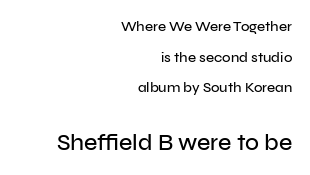
The image shows 23 px text type, upright; set right-aligned, loose line spacing (2.18x), normal letter spacing, not underlined; the second (bottom) block is 1.64x larger.
